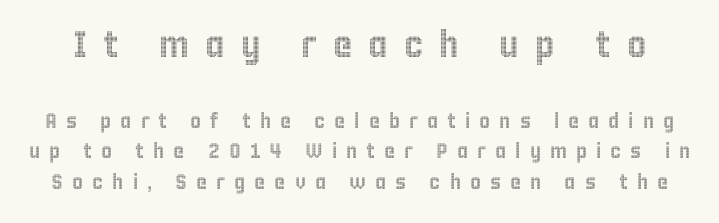
Q: Is the text italic (slanted)? A: No, it is upright.
Q: Is the text underlined? A: No.
Q: Is the spacing between letters normal or unusually wide? A: Unusually wide.
Q: Is the spacing between lines tight, normal or loose? A: Normal.
Q: Which block of text is set in a larger size, the first (top) or the second (bottom)? A: The first (top) one.
Q: Width (condensed, normal, or wide)? A: Condensed.
Q: x-height? A: Large.
Q: Monospaced? A: No.
